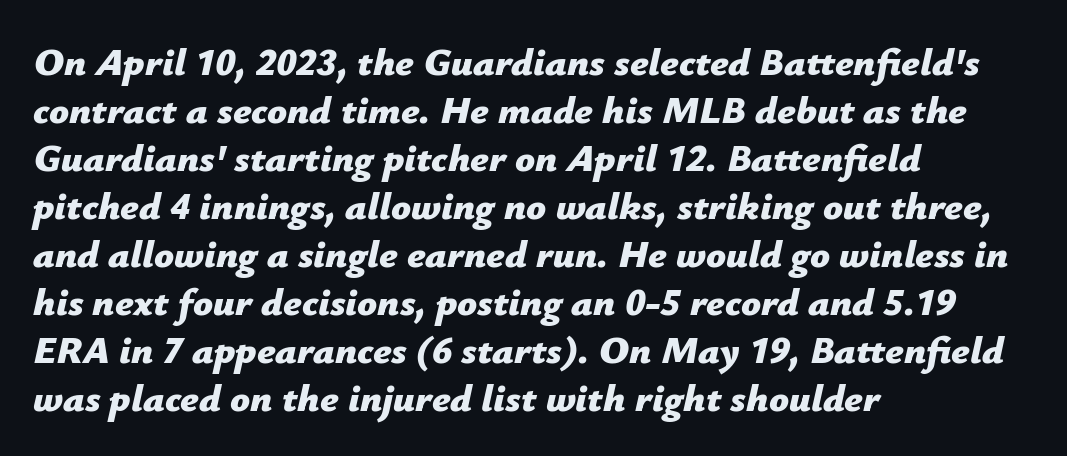
{"italic": "yes", "lean": "right", "slant_degrees": 12, "bold": "yes", "weight": "bold", "width": "normal", "stroke_contrast": "low", "x_height": "medium", "monospaced": "no", "underline": "no", "align": "left", "line_spacing_ratio": 1.23, "letter_spacing": "normal", "letter_spacing_em": 0.0, "glyph_px": 39}
